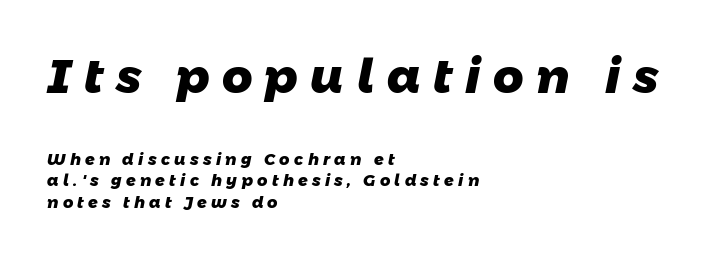
The image shows 47 px heavy sans-serif type; set left-aligned, normal line spacing (1.36x), unusually wide letter spacing (+0.27 em), not underlined; the first (top) block is 2.94x larger; low stroke contrast and a medium x-height.
